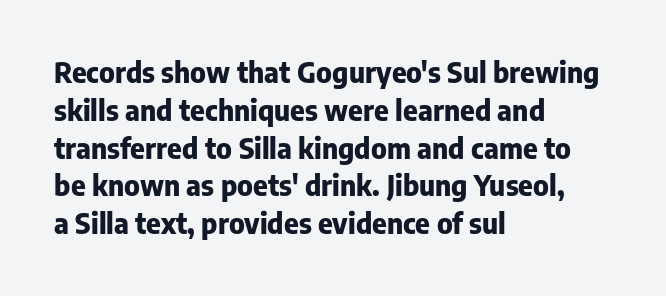
Q: Is the text bold? A: Yes.
Q: Is the text italic (slanted)? A: No, it is upright.
Q: Is the typeface a serif or a sans-serif typeface? A: Sans-serif.
Q: Is the text underlined? A: No.
Q: How is the paragraph aligned? A: Left-aligned.
Q: Is the spacing between letters normal or unusually wide? A: Normal.
Q: Is the spacing between lines tight, normal or loose? A: Normal.
Q: Width (condensed, normal, or wide)? A: Normal.
Q: Stroke contrast? A: Low.
Q: x-height? A: Medium.
Q: Monospaced? A: No.
